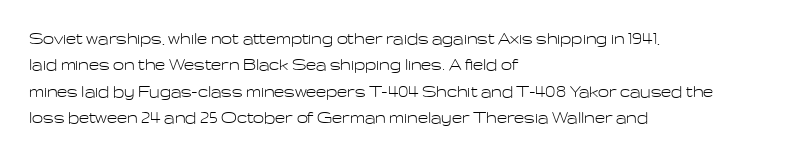
The image shows 20 px text type, upright; set left-aligned, normal line spacing (1.32x), normal letter spacing, not underlined.
